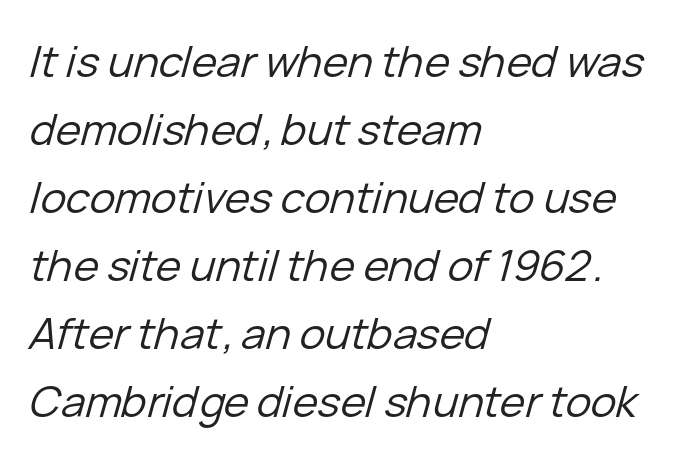
{"italic": "yes", "lean": "right", "slant_degrees": 15, "bold": "no", "weight": "regular", "width": "normal", "stroke_contrast": "low", "x_height": "medium", "monospaced": "no", "underline": "no", "align": "left", "line_spacing": "normal", "line_spacing_ratio": 1.58, "letter_spacing": "normal", "letter_spacing_em": 0.0, "glyph_px": 43}
